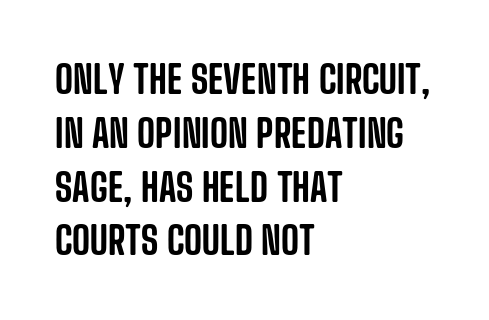
{"serif": "no", "italic": "no", "width": "condensed", "stroke_contrast": "low", "x_height": "large", "monospaced": "no", "underline": "no", "align": "left", "line_spacing": "normal", "line_spacing_ratio": 1.38, "letter_spacing": "normal", "letter_spacing_em": 0.0, "glyph_px": 39}
